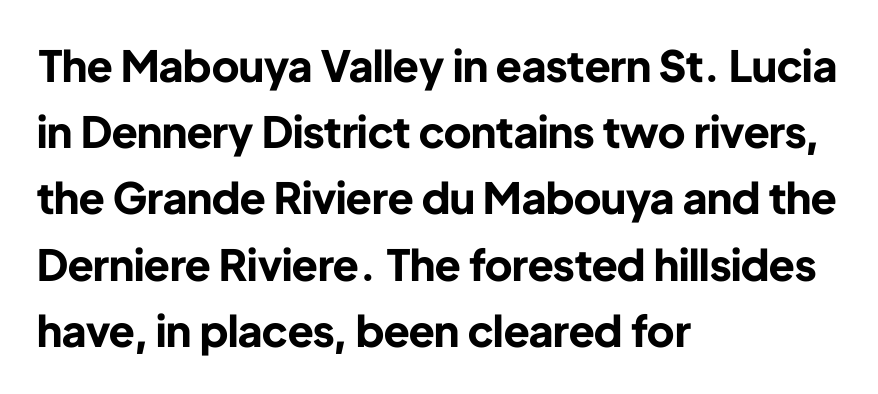
{"serif": "no", "italic": "no", "bold": "yes", "weight": "bold", "width": "normal", "stroke_contrast": "low", "x_height": "medium", "monospaced": "no", "underline": "no", "align": "left", "line_spacing": "normal", "line_spacing_ratio": 1.54, "letter_spacing": "normal", "letter_spacing_em": 0.0, "glyph_px": 43}
